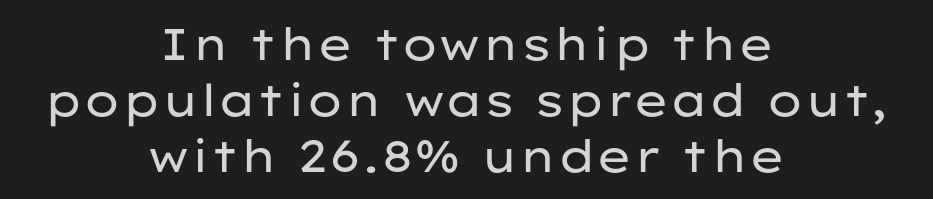
Between one letter and the next there's only the usual sliver of space. The font's upright variant was chosen for this text. What's the leading like? Ordinary, nothing unusual. Typeset on center — no edge is straight.
